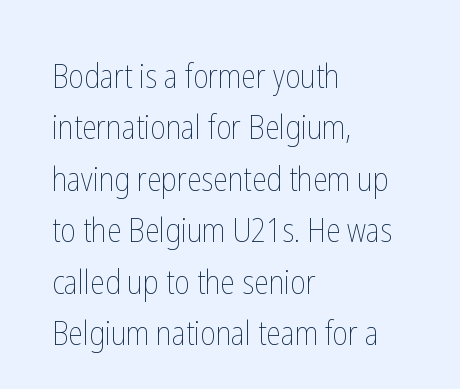
Q: Is the text bold? A: No.
Q: Is the text italic (slanted)? A: No, it is upright.
Q: Is the text underlined? A: No.
Q: How is the paragraph aligned? A: Left-aligned.
Q: Is the spacing between letters normal or unusually wide? A: Normal.
Q: Is the spacing between lines tight, normal or loose? A: Normal.
Q: Width (condensed, normal, or wide)? A: Condensed.
Q: Stroke contrast? A: Low.
Q: x-height? A: Medium.
Q: Monospaced? A: No.
